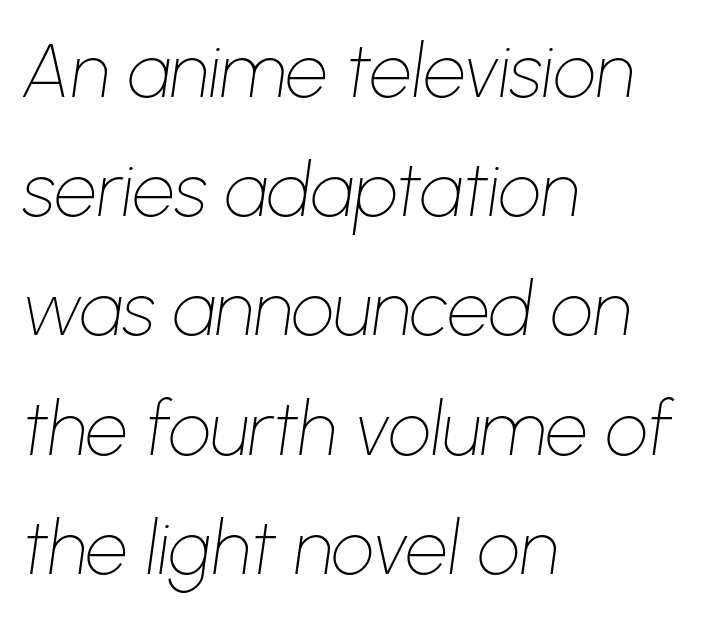
Q: Is the text bold? A: No.
Q: Is the text italic (slanted)? A: Yes, it leans right by about 8 degrees.
Q: Is the text underlined? A: No.
Q: How is the paragraph aligned? A: Left-aligned.
Q: Is the spacing between letters normal or unusually wide? A: Normal.
Q: Is the spacing between lines tight, normal or loose? A: Normal.
Q: Width (condensed, normal, or wide)? A: Normal.
Q: Stroke contrast? A: Low.
Q: x-height? A: Medium.
Q: Monospaced? A: No.
